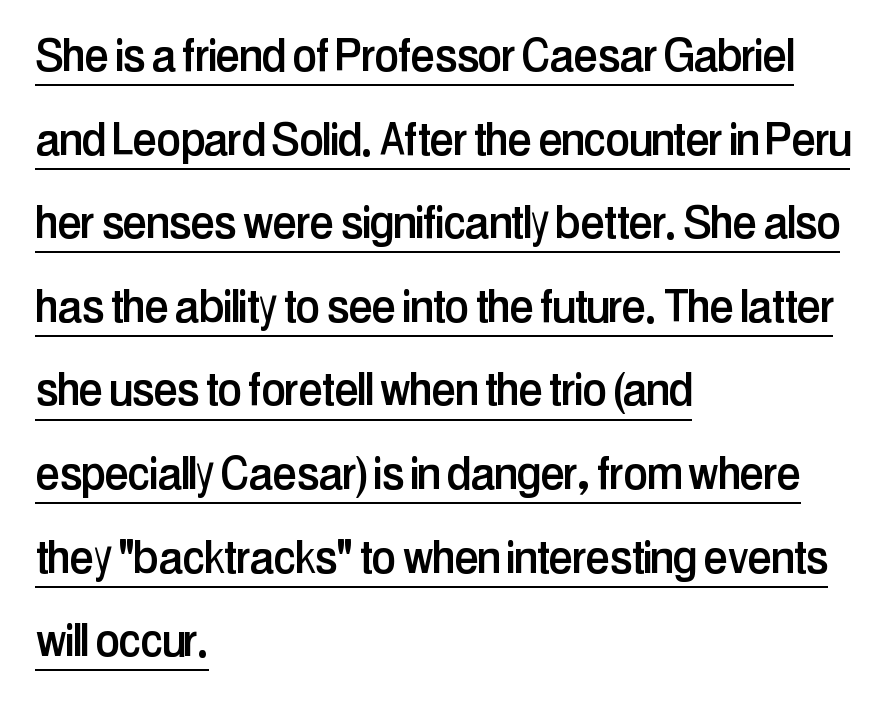
Q: Is the text italic (slanted)? A: No, it is upright.
Q: Is the typeface a serif or a sans-serif typeface? A: Sans-serif.
Q: Is the text underlined? A: Yes.
Q: How is the paragraph aligned? A: Left-aligned.
Q: Is the spacing between letters normal or unusually wide? A: Normal.
Q: Is the spacing between lines tight, normal or loose? A: Normal.
Q: Width (condensed, normal, or wide)? A: Condensed.
Q: Stroke contrast? A: Low.
Q: x-height? A: Medium.
Q: Monospaced? A: No.
